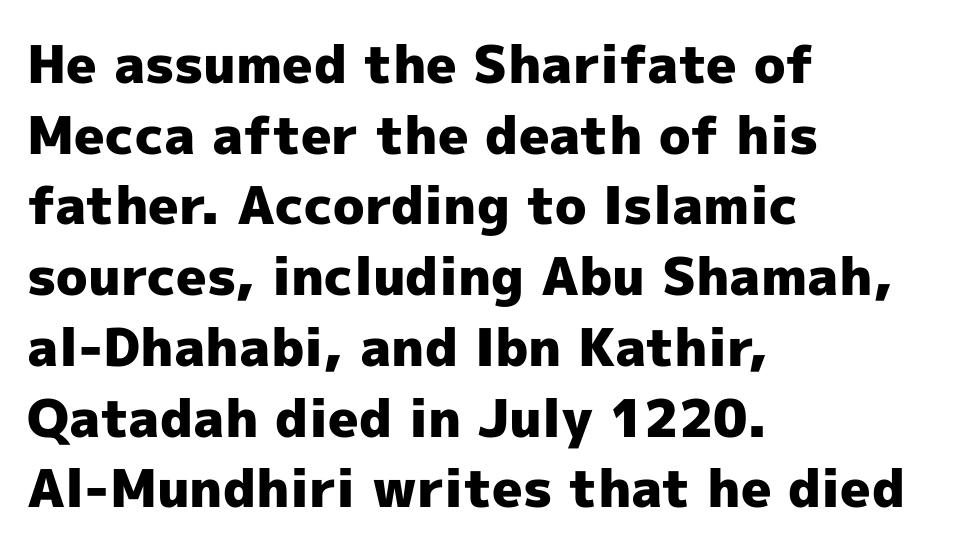
Left-aligned paragraph, ragged on the right. The lettering holds an erect, upright posture throughout. The face used here is a sans, in the tradition of grotesques and geometrics. Here the designer chose a conventional face with non-uniform glyph widths. The horizontal fit of the characters is conventional and even. Normally led — the rows are evenly, conventionally spaced.
